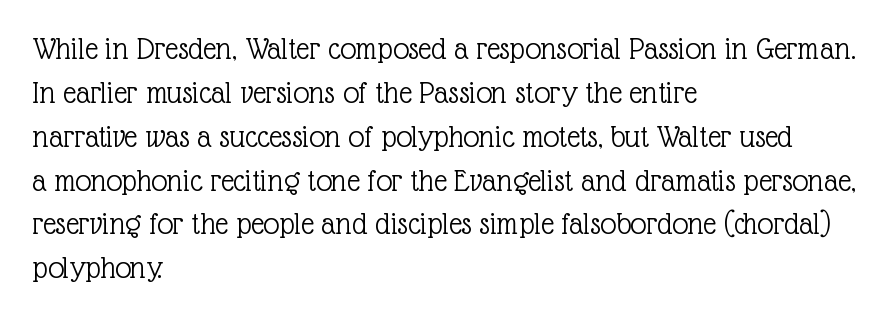
Italic? Not at all — the glyphs are vertical. Summary of vertical rhythm: regular, with standard interline spacing. The face used here is seriffed, in the tradition of book romans. The passage shown is typed in a proportional face where columns would drift. Type without underlining.
